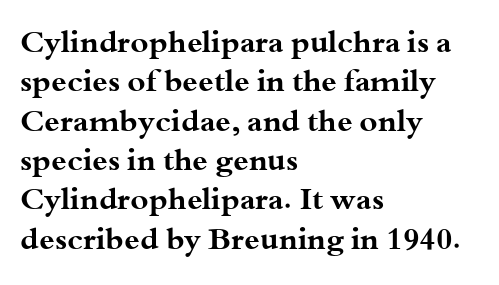
{"serif": "yes", "italic": "no", "bold": "yes", "weight": "bold", "width": "wide", "stroke_contrast": "medium", "x_height": "small", "monospaced": "no", "underline": "no", "align": "left", "line_spacing": "normal", "line_spacing_ratio": 1.27, "letter_spacing": "normal", "letter_spacing_em": 0.0, "glyph_px": 31}
